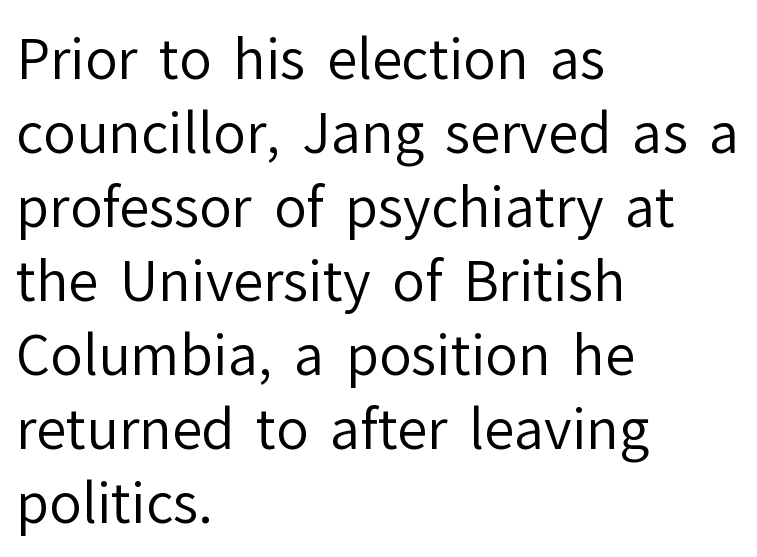
{"serif": "no", "italic": "no", "bold": "no", "weight": "regular", "width": "normal", "stroke_contrast": "low", "x_height": "medium", "monospaced": "no", "underline": "no", "align": "left", "line_spacing": "normal", "line_spacing_ratio": 1.37, "letter_spacing": "normal", "letter_spacing_em": 0.0, "glyph_px": 54}
